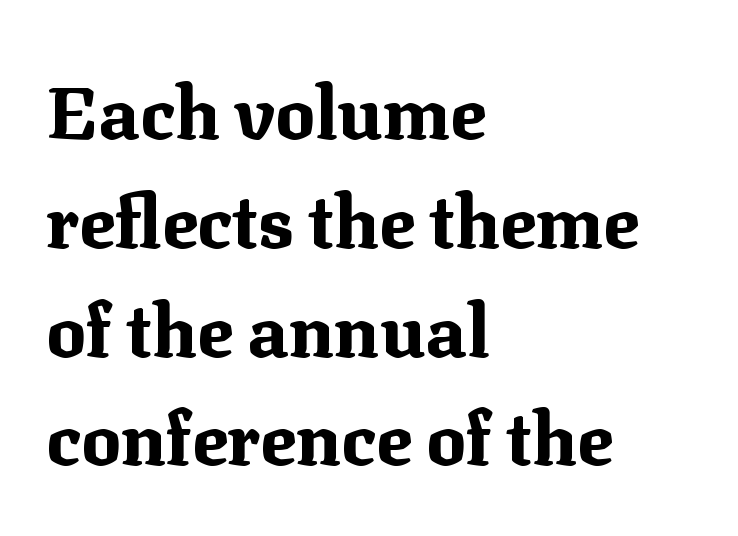
Q: Is the text bold? A: Yes.
Q: Is the text italic (slanted)? A: No, it is upright.
Q: Is the typeface a serif or a sans-serif typeface? A: Serif.
Q: Is the text underlined? A: No.
Q: How is the paragraph aligned? A: Left-aligned.
Q: Is the spacing between letters normal or unusually wide? A: Normal.
Q: Is the spacing between lines tight, normal or loose? A: Normal.
Q: Width (condensed, normal, or wide)? A: Normal.
Q: Stroke contrast? A: Medium.
Q: x-height? A: Medium.
Q: Monospaced? A: No.
